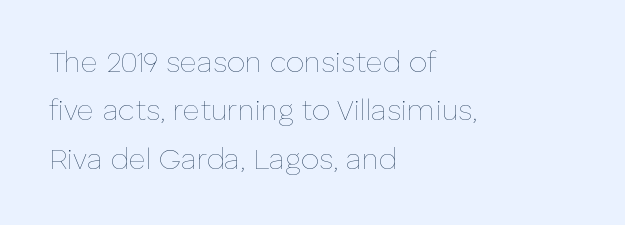
The image shows 29 px thin type, upright; set left-aligned, normal line spacing (1.67x), normal letter spacing, not underlined; low stroke contrast and a medium x-height.
